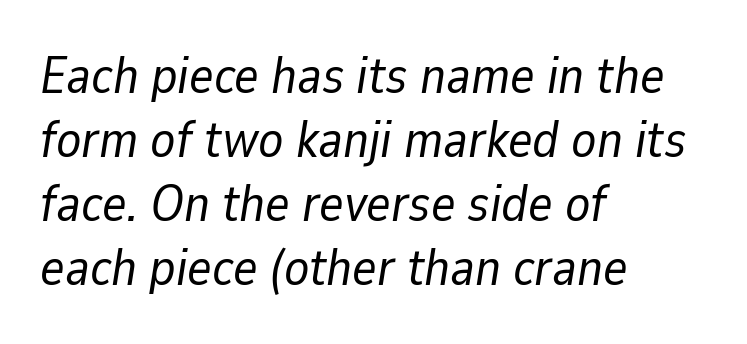
The image shows 52 px regular-weight type, italic (leaning right); set left-aligned, line spacing 1.23x, normal letter spacing, not underlined; low stroke contrast and a medium x-height.
